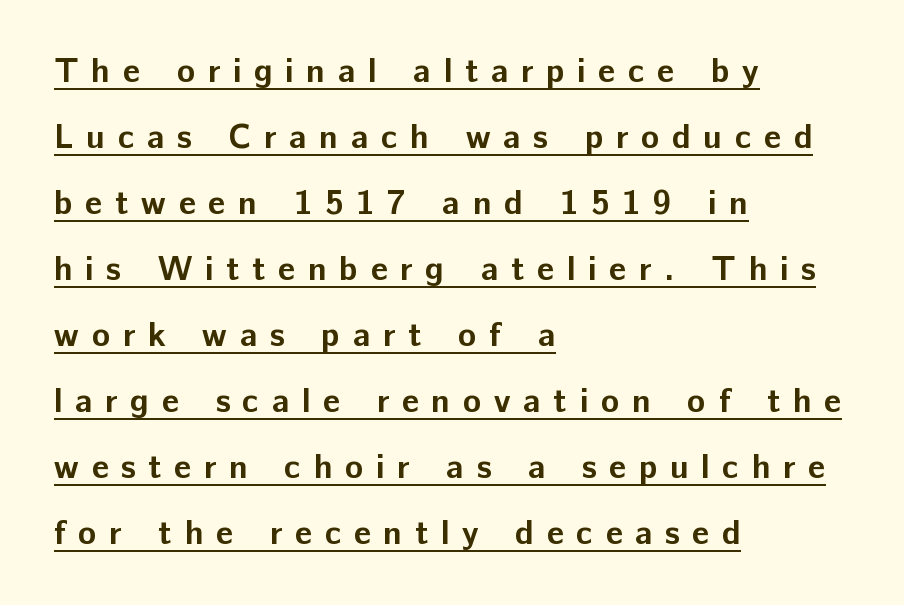
Q: Is the text bold? A: Yes.
Q: Is the text italic (slanted)? A: No, it is upright.
Q: Is the typeface a serif or a sans-serif typeface? A: Sans-serif.
Q: Is the text underlined? A: Yes.
Q: How is the paragraph aligned? A: Left-aligned.
Q: Is the spacing between letters normal or unusually wide? A: Unusually wide.
Q: Is the spacing between lines tight, normal or loose? A: Loose.
Q: Width (condensed, normal, or wide)? A: Normal.
Q: Stroke contrast? A: Low.
Q: x-height? A: Medium.
Q: Monospaced? A: No.
